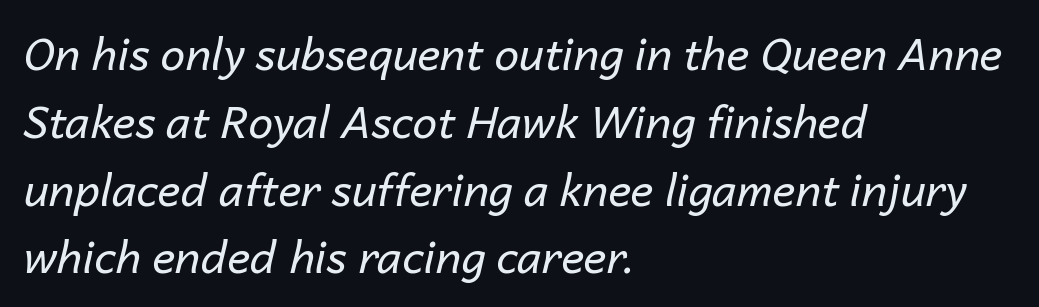
The image shows 44 px regular-weight type, italic (leaning right); set left-aligned, normal line spacing (1.54x), normal letter spacing, not underlined; low stroke contrast and a medium x-height.
